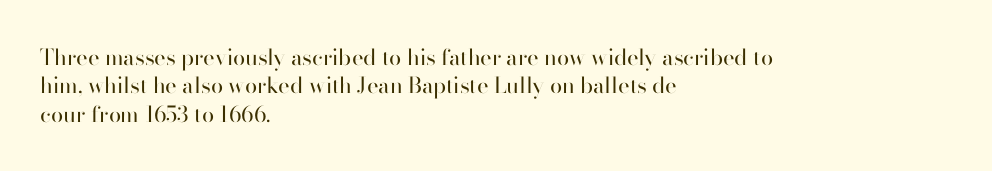
{"italic": "no", "bold": "no", "underline": "no", "align": "left", "line_spacing": "normal", "line_spacing_ratio": 1.29, "letter_spacing": "normal", "letter_spacing_em": 0.0, "glyph_px": 22}
